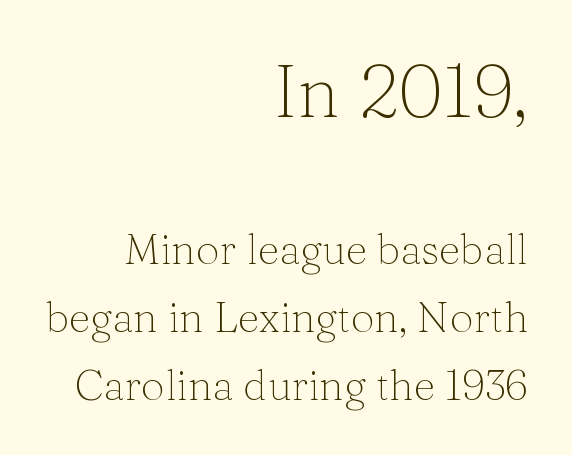
The image shows 74 px light serif type, upright; set right-aligned, normal line spacing (1.61x), normal letter spacing, not underlined; the first (top) block is 1.76x larger; medium stroke contrast and a medium x-height.
